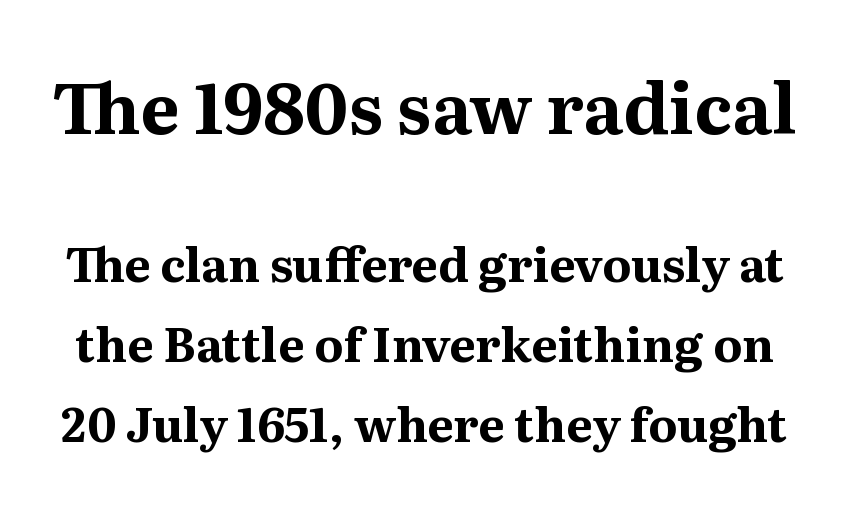
Typographic density is high because the face is bold. These lines are composed in type with serifs. Compared with typical body copy, the letter spacing here is the same. Regular leading.
